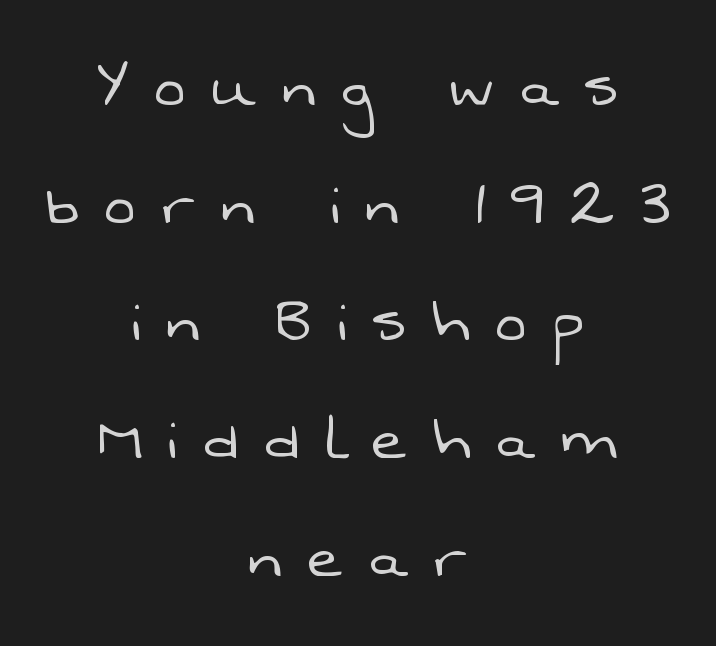
The image shows 74 px light sans-serif type; set centered, normal line spacing (1.59x), unusually wide letter spacing (+0.36 em), not underlined; low stroke contrast and a medium x-height.
